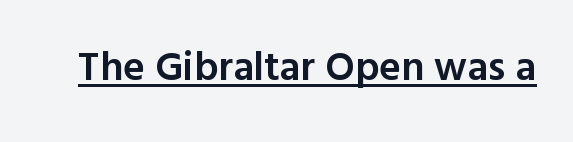
Each glyph is drawn with semibold strokes, heavier than normal yet not fully bold. Spacing verdict: proportional, widths tailored to each character. The specimen includes a rule beneath the text block's lines. Characters remain perfectly vertical along every line.
